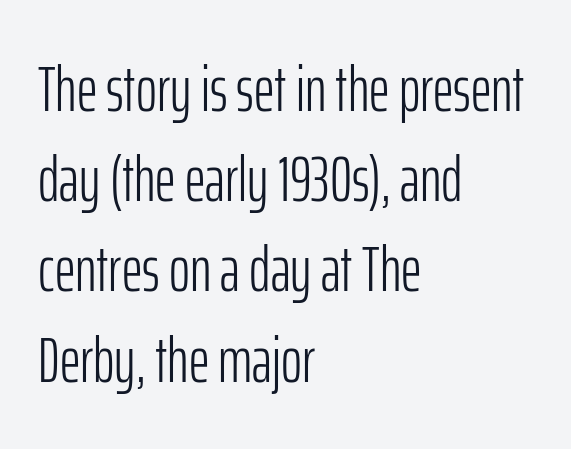
Q: Is the text bold? A: No.
Q: Is the text italic (slanted)? A: No, it is upright.
Q: Is the typeface a serif or a sans-serif typeface? A: Sans-serif.
Q: Is the text underlined? A: No.
Q: How is the paragraph aligned? A: Left-aligned.
Q: Is the spacing between letters normal or unusually wide? A: Normal.
Q: Is the spacing between lines tight, normal or loose? A: Normal.
Q: Width (condensed, normal, or wide)? A: Condensed.
Q: Stroke contrast? A: Low.
Q: x-height? A: Medium.
Q: Monospaced? A: No.
